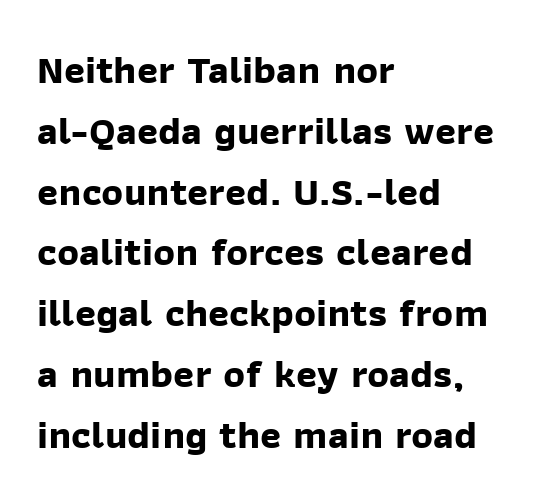
The image shows 40 px bold sans-serif type; set left-aligned, normal line spacing (1.52x), normal letter spacing, not underlined; low stroke contrast and a medium x-height.
